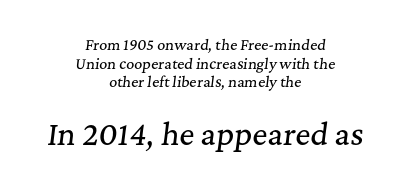
{"serif": "yes", "italic": "yes", "lean": "right", "slant_degrees": 7, "width": "normal", "stroke_contrast": "medium", "x_height": "medium", "monospaced": "no", "underline": "no", "align": "center", "line_spacing": "normal", "line_spacing_ratio": 1.33, "letter_spacing": "normal", "letter_spacing_em": 0.0, "larger_block": "second", "size_ratio": 2.07, "glyph_px": 29}
